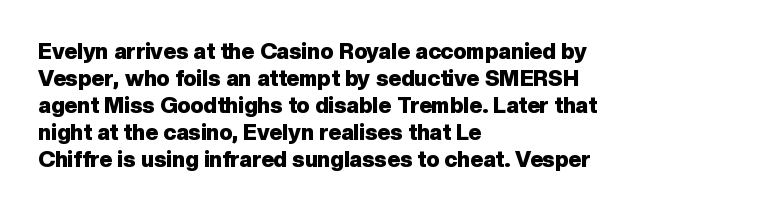
The setting favours the left margin, as ordinary paragraphs usually do. The strip under each line holds only bare page. Every letter is thick-stroked: bold, no question. In terms of posture, this sample is upright. Is the letter spacing exaggerated? No — it looks like the ordinary default.
